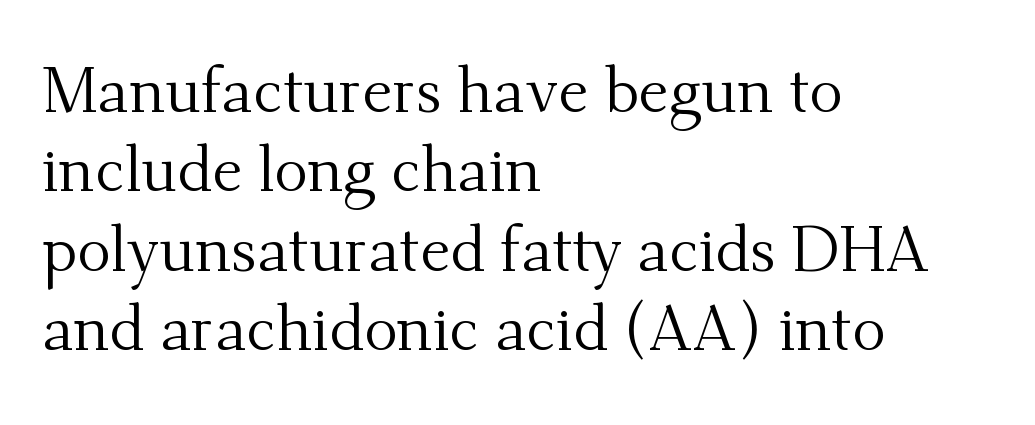
{"serif": "yes", "italic": "no", "bold": "no", "weight": "regular", "width": "normal", "stroke_contrast": "medium", "x_height": "small", "monospaced": "no", "underline": "no", "align": "left", "line_spacing": "normal", "line_spacing_ratio": 1.26, "letter_spacing": "normal", "letter_spacing_em": 0.0, "glyph_px": 63}
